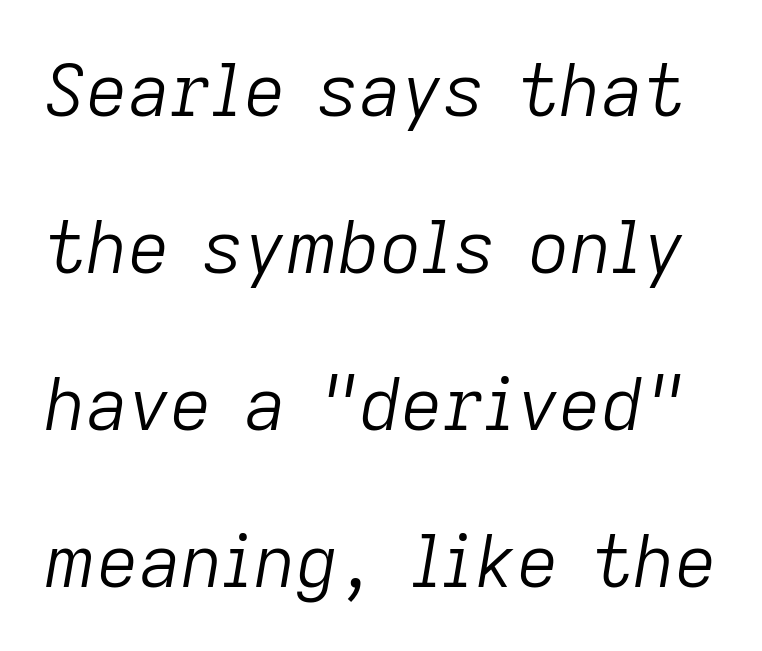
Descenders are the only things crossing below the line. Here the designer chose a conventional face with non-uniform glyph widths. Default kerning and tracking; the words read as compact shapes. This is not heavy type; no bold has been used. You could fit nearly another row in the gap between these rows.
